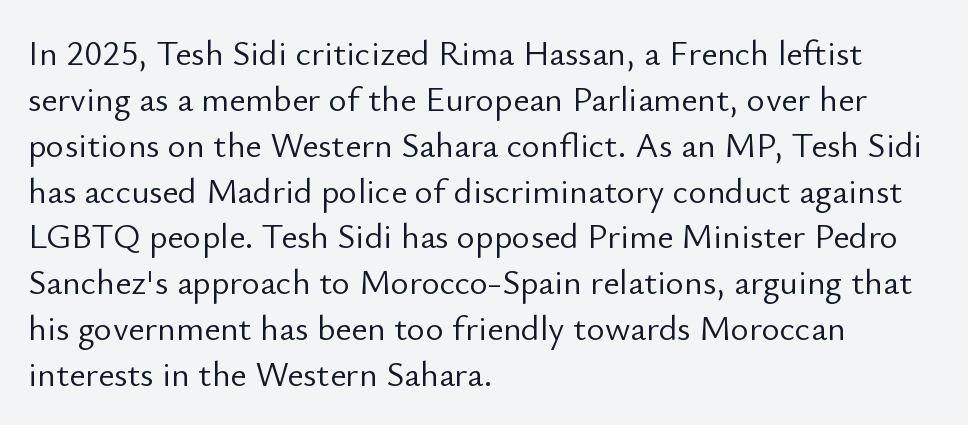
{"serif": "no", "italic": "no", "bold": "no", "weight": "light", "width": "normal", "stroke_contrast": "low", "x_height": "small", "monospaced": "no", "underline": "no", "align": "left", "line_spacing": "normal", "line_spacing_ratio": 1.31, "letter_spacing": "normal", "letter_spacing_em": 0.0, "glyph_px": 35}
